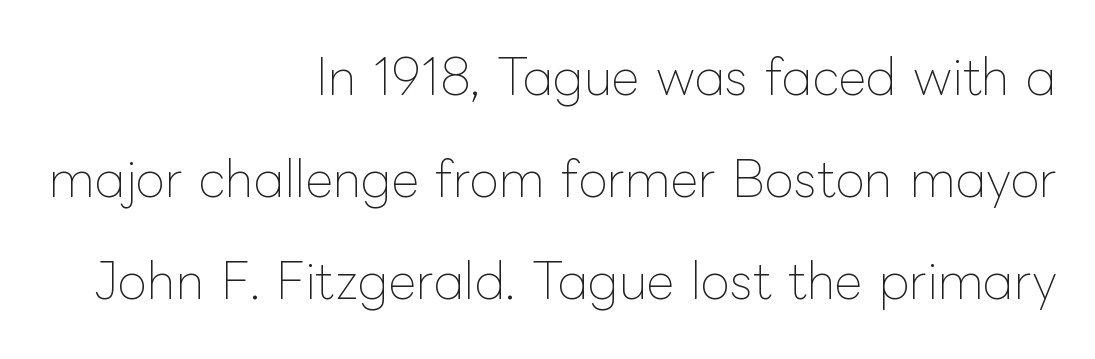
Q: Is the text bold? A: No.
Q: Is the text italic (slanted)? A: No, it is upright.
Q: Is the text underlined? A: No.
Q: How is the paragraph aligned? A: Right-aligned.
Q: Is the spacing between letters normal or unusually wide? A: Normal.
Q: Is the spacing between lines tight, normal or loose? A: Loose.
Q: Width (condensed, normal, or wide)? A: Normal.
Q: Stroke contrast? A: Low.
Q: x-height? A: Medium.
Q: Monospaced? A: No.
